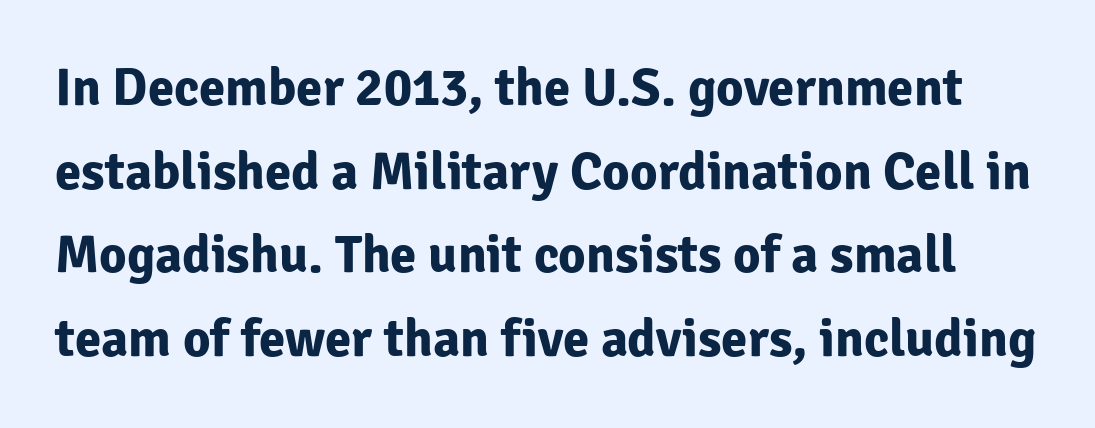
Students, observe: this is what conventionally led text looks like. Designer's note — italics off, roman on. Typesetter's note: full bold, strokes at maximum text heaviness. Think of a printed novel: that variable character pitch is what you see here. Decoration check: the copy has no underline. The designer went with a sans here, leaving each stem footless.
